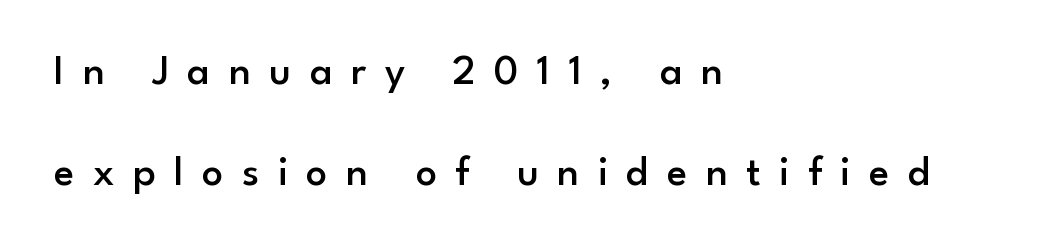
Q: Is the text bold? A: Semi-bold.
Q: Is the text italic (slanted)? A: No, it is upright.
Q: Is the typeface a serif or a sans-serif typeface? A: Sans-serif.
Q: Is the text underlined? A: No.
Q: How is the paragraph aligned? A: Left-aligned.
Q: Is the spacing between letters normal or unusually wide? A: Unusually wide.
Q: Is the spacing between lines tight, normal or loose? A: Loose.
Q: Width (condensed, normal, or wide)? A: Normal.
Q: Stroke contrast? A: Low.
Q: x-height? A: Small.
Q: Monospaced? A: No.
